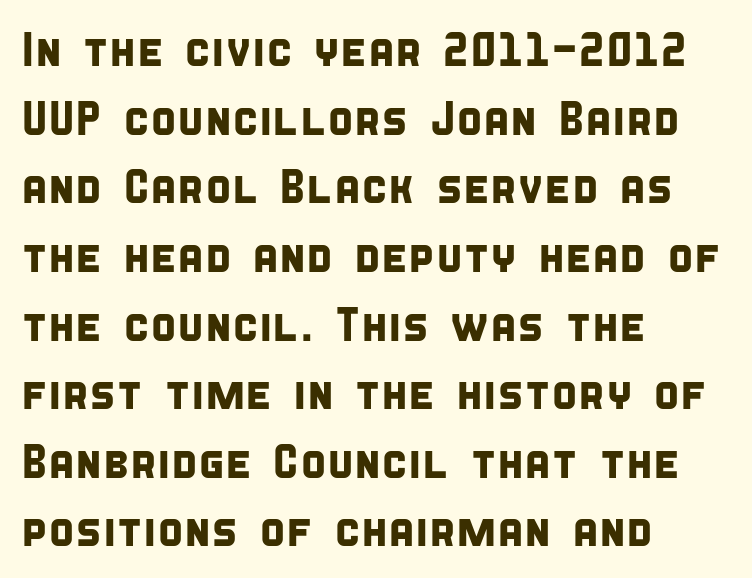
{"serif": "no", "width": "condensed", "stroke_contrast": "low", "x_height": "large", "monospaced": "no", "underline": "no", "align": "left", "line_spacing": "normal", "line_spacing_ratio": 1.43, "letter_spacing": "normal", "letter_spacing_em": 0.0, "glyph_px": 48}
